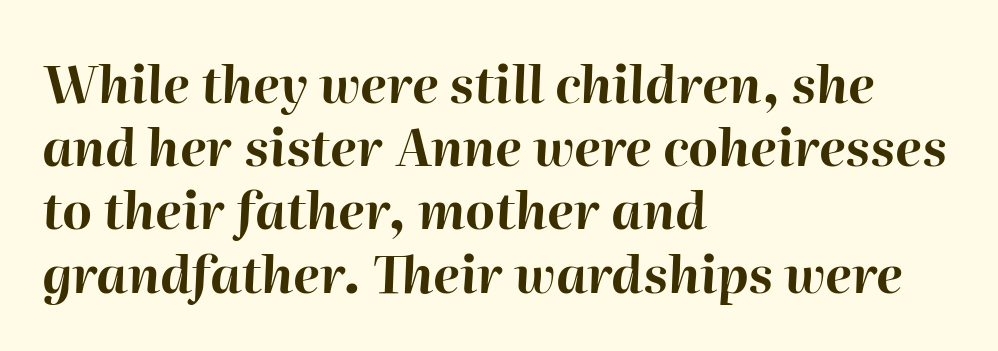
Q: Is the text bold? A: Yes.
Q: Is the text italic (slanted)? A: Yes, it leans right by about 2 degrees.
Q: Is the text underlined? A: No.
Q: How is the paragraph aligned? A: Left-aligned.
Q: Is the spacing between letters normal or unusually wide? A: Normal.
Q: Width (condensed, normal, or wide)? A: Normal.
Q: Stroke contrast? A: High.
Q: x-height? A: Medium.
Q: Monospaced? A: No.
